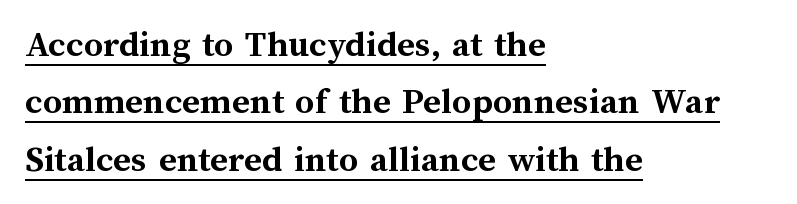
{"italic": "no", "bold": "yes", "weight": "semibold", "width": "normal", "stroke_contrast": "medium", "x_height": "medium", "monospaced": "no", "underline": "yes", "align": "left", "line_spacing": "normal", "line_spacing_ratio": 1.51, "letter_spacing": "normal", "letter_spacing_em": 0.0, "glyph_px": 38}
